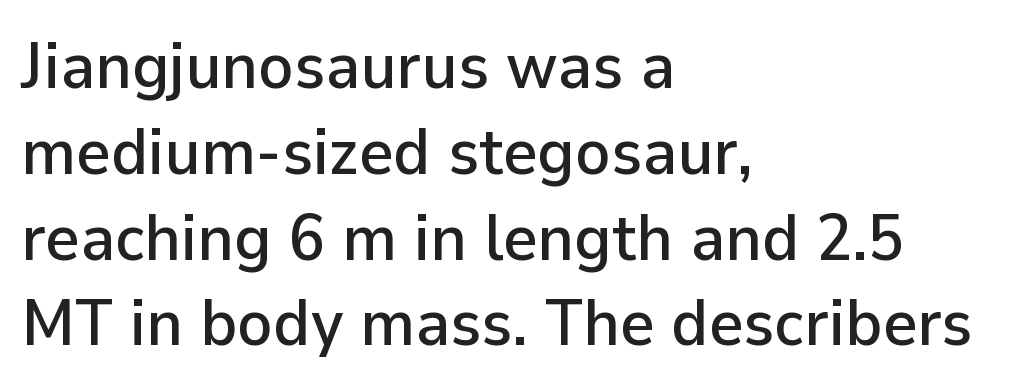
{"serif": "no", "italic": "no", "width": "normal", "stroke_contrast": "low", "x_height": "medium", "monospaced": "no", "underline": "no", "align": "left", "line_spacing": "normal", "line_spacing_ratio": 1.3, "letter_spacing": "normal", "letter_spacing_em": 0.0, "glyph_px": 66}
